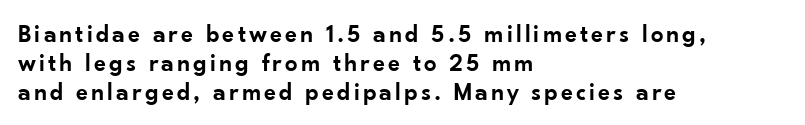
{"italic": "no", "bold": "semi", "underline": "no", "align": "left", "line_spacing_ratio": 1.17, "glyph_px": 25}
